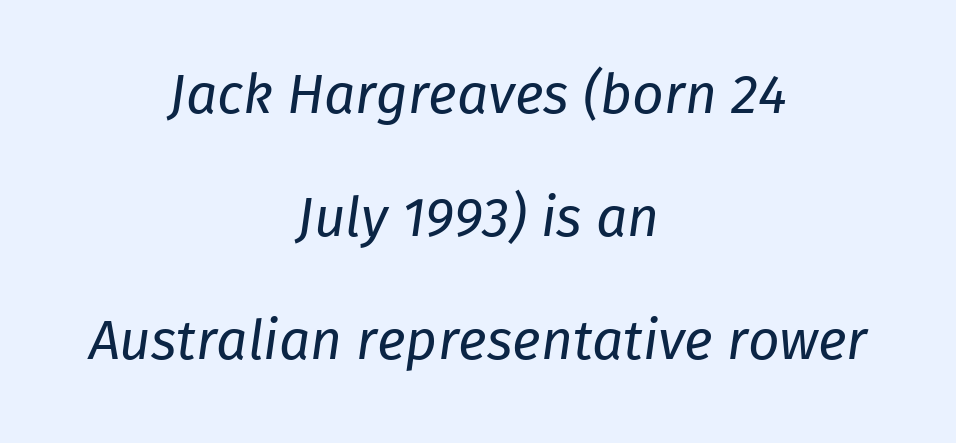
The face looks like a standard text weight, possibly lighter. Both edges are ragged and mirror each other, which tells us the setting is centered. Looking at the ascenders, they clearly lean. Spacing verdict: proportional, widths tailored to each character.
